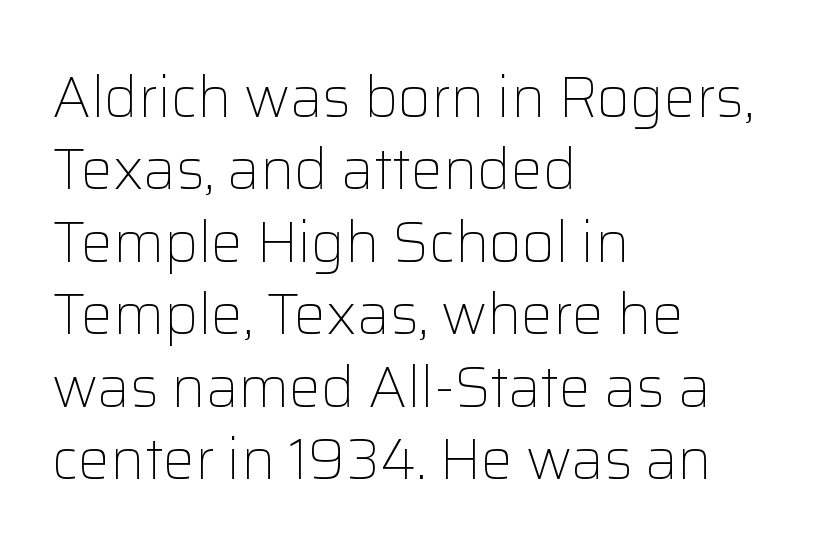
{"serif": "no", "italic": "no", "bold": "no", "weight": "light", "width": "normal", "stroke_contrast": "low", "x_height": "medium", "monospaced": "no", "underline": "no", "align": "left", "line_spacing": "normal", "line_spacing_ratio": 1.27, "letter_spacing": "normal", "letter_spacing_em": 0.0, "glyph_px": 57}
